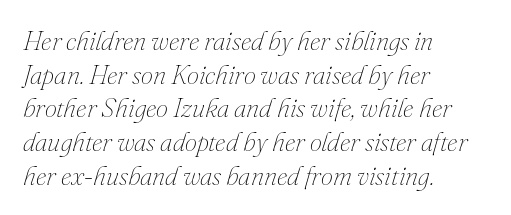
Q: Is the text bold? A: No.
Q: Is the text italic (slanted)? A: Yes, it leans right by about 16 degrees.
Q: Is the text underlined? A: No.
Q: How is the paragraph aligned? A: Left-aligned.
Q: Is the spacing between letters normal or unusually wide? A: Normal.
Q: Is the spacing between lines tight, normal or loose? A: Normal.
